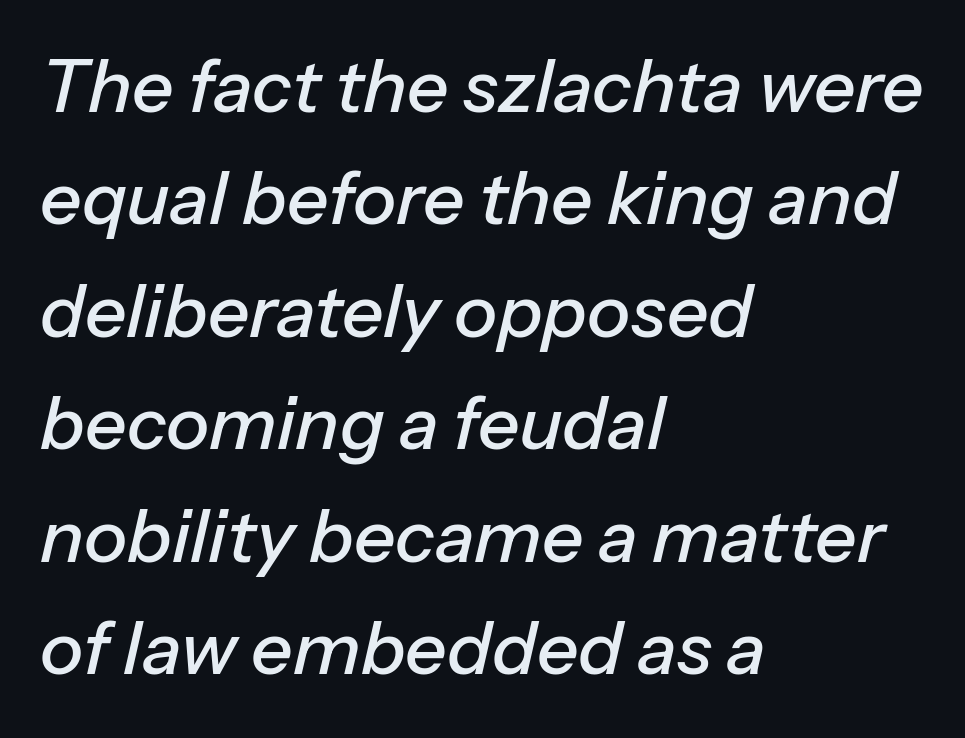
{"italic": "yes", "lean": "right", "slant_degrees": 13, "width": "normal", "stroke_contrast": "low", "x_height": "medium", "monospaced": "no", "underline": "no", "align": "left", "line_spacing": "normal", "line_spacing_ratio": 1.54, "letter_spacing": "normal", "letter_spacing_em": 0.0, "glyph_px": 73}
